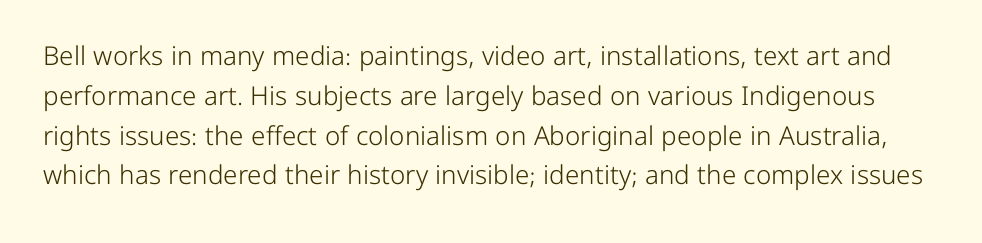
Letters have the restrained weight of plain body copy at most. Is there much room between lines? A standard amount, neither cramped nor airy. The foot of each line stays bare and open. A typesetter would call this zero additional tracking. The letters stand straight up with perfectly vertical stems.
